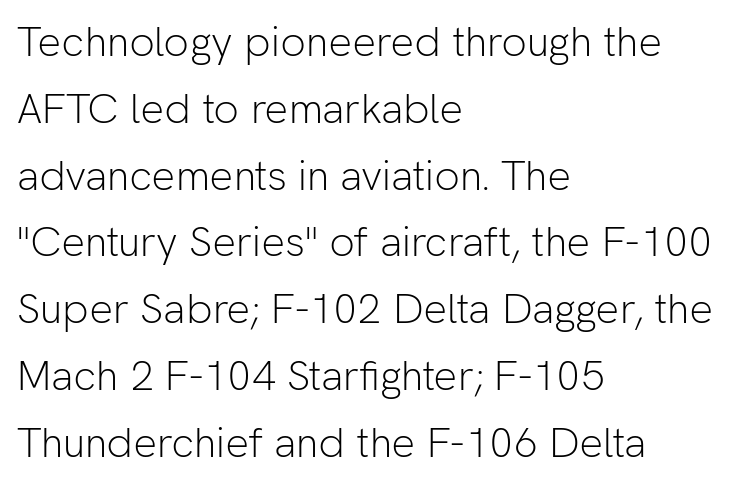
The image shows 42 px light sans-serif type, upright; set left-aligned, normal line spacing (1.59x), normal letter spacing, not underlined; low stroke contrast and a medium x-height.
